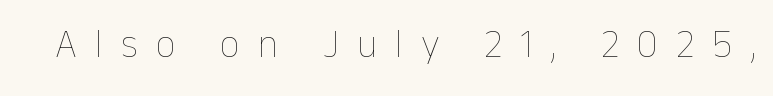
Q: Is the text bold? A: No.
Q: Is the text italic (slanted)? A: No, it is upright.
Q: Is the text underlined? A: No.
Q: Is the spacing between letters normal or unusually wide? A: Unusually wide.
Q: Width (condensed, normal, or wide)? A: Normal.
Q: Stroke contrast? A: Low.
Q: x-height? A: Medium.
Q: Monospaced? A: No.
